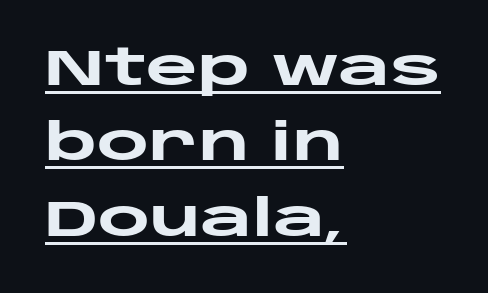
Q: Is the text bold? A: Yes.
Q: Is the text italic (slanted)? A: No, it is upright.
Q: Is the typeface a serif or a sans-serif typeface? A: Sans-serif.
Q: Is the text underlined? A: Yes.
Q: How is the paragraph aligned? A: Left-aligned.
Q: Is the spacing between letters normal or unusually wide? A: Normal.
Q: Is the spacing between lines tight, normal or loose? A: Normal.
Q: Width (condensed, normal, or wide)? A: Wide.
Q: Stroke contrast? A: Low.
Q: x-height? A: Large.
Q: Monospaced? A: No.
